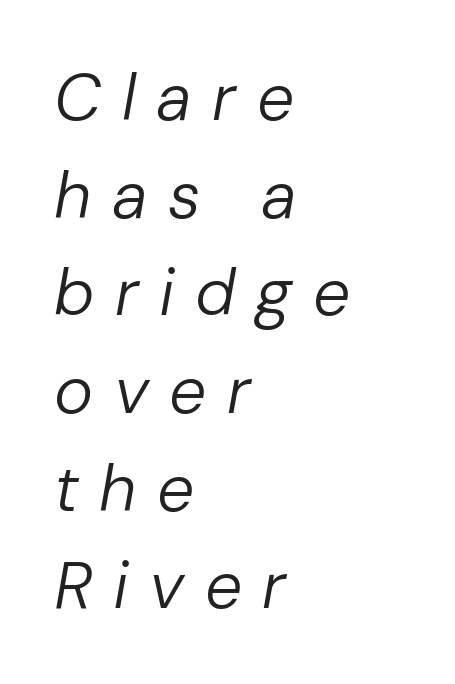
Q: Is the text bold? A: No.
Q: Is the text italic (slanted)? A: Yes, it leans right by about 10 degrees.
Q: Is the text underlined? A: No.
Q: How is the paragraph aligned? A: Left-aligned.
Q: Is the spacing between letters normal or unusually wide? A: Unusually wide.
Q: Is the spacing between lines tight, normal or loose? A: Normal.
Q: Width (condensed, normal, or wide)? A: Normal.
Q: Stroke contrast? A: Low.
Q: x-height? A: Medium.
Q: Monospaced? A: No.
